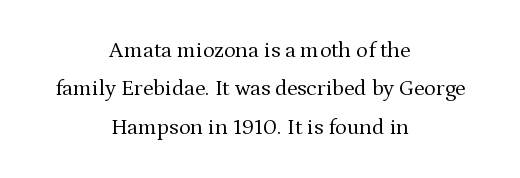
{"italic": "no", "bold": "no", "underline": "no", "align": "center", "line_spacing_ratio": 1.75, "letter_spacing": "normal", "letter_spacing_em": 0.0, "glyph_px": 22}
